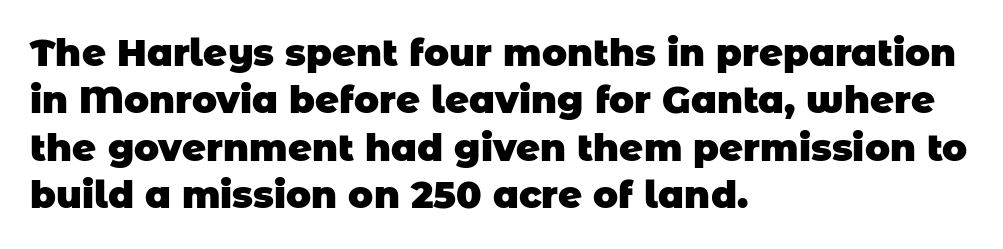
Notice how thick the strokes are: this is what a full bold looks like. Vertical spacing — default. Underlining? Definitely not there. Character widths vary here, with narrow letters taking less room than wide ones.
